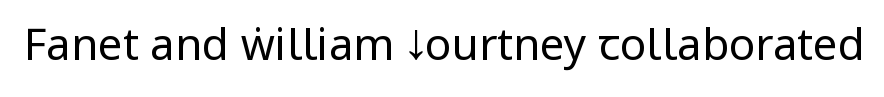
The image shows 44 px regular-weight, condensed sans-serif type, upright; set normal letter spacing, not underlined; low stroke contrast and a large x-height.
